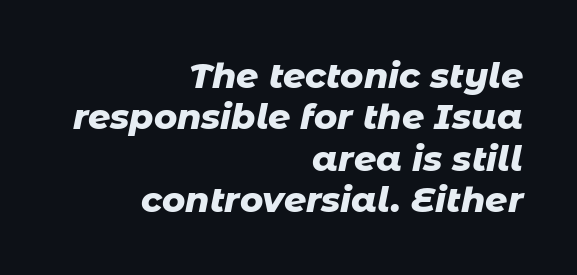
Bare-footed words on every line. Looks like regular typesetting: each glyph gets only the width it needs. As a designer I'd log this as weight 700, bold. Layout note: lines flush right.
